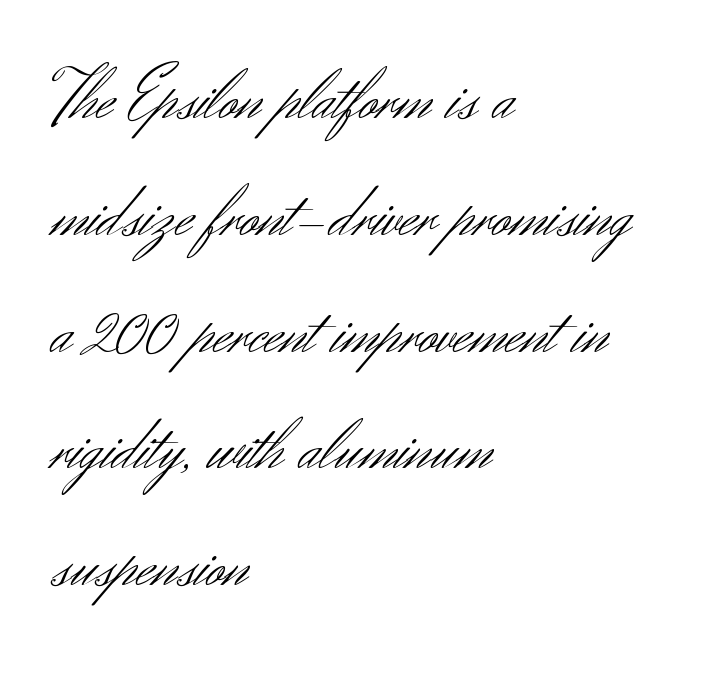
Q: Is the text bold? A: No.
Q: Is the text italic (slanted)? A: Yes.
Q: Is the typeface a serif or a sans-serif typeface? A: Sans-serif.
Q: Is the text underlined? A: No.
Q: How is the paragraph aligned? A: Left-aligned.
Q: Is the spacing between letters normal or unusually wide? A: Normal.
Q: Is the spacing between lines tight, normal or loose? A: Normal.
Q: Width (condensed, normal, or wide)? A: Normal.
Q: Stroke contrast? A: Medium.
Q: x-height? A: Small.
Q: Monospaced? A: No.
